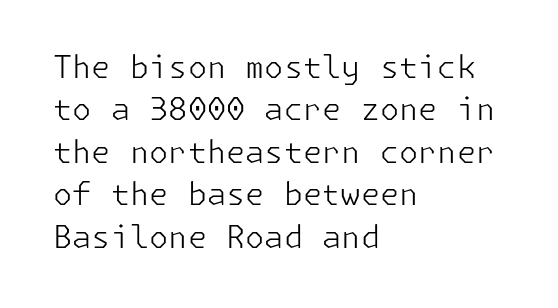
The image shows 31 px light sans-serif type, upright; set left-aligned, normal line spacing (1.37x), normal letter spacing, not underlined; low stroke contrast and a medium x-height.
